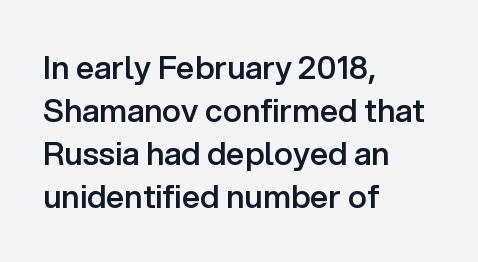
Q: Is the text bold? A: Semi-bold.
Q: Is the text italic (slanted)? A: No, it is upright.
Q: Is the typeface a serif or a sans-serif typeface? A: Sans-serif.
Q: Is the text underlined? A: No.
Q: How is the paragraph aligned? A: Left-aligned.
Q: Is the spacing between letters normal or unusually wide? A: Normal.
Q: Is the spacing between lines tight, normal or loose? A: Normal.
Q: Width (condensed, normal, or wide)? A: Normal.
Q: Stroke contrast? A: Low.
Q: x-height? A: Medium.
Q: Monospaced? A: No.
